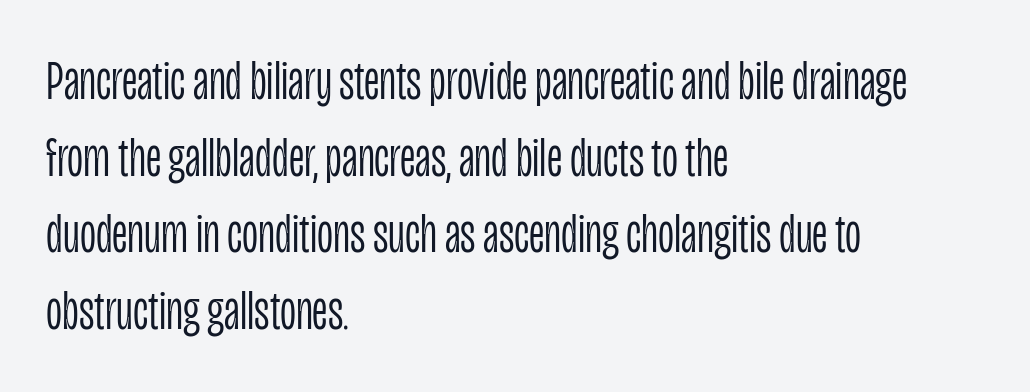
Nope, no serifs anywhere on these letters. Italic? Not at all — the glyphs are vertical. This sample has the flowing, uneven cadence of proportional lettering. The lines in this sample share a left origin and differ only in where they stop.
